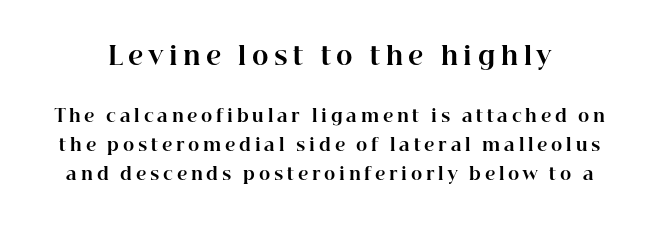
{"italic": "no", "bold": "yes", "underline": "no", "line_spacing_ratio": 1.71, "letter_spacing": "wide", "letter_spacing_em": 0.22, "larger_block": "first", "size_ratio": 1.47, "glyph_px": 25}
